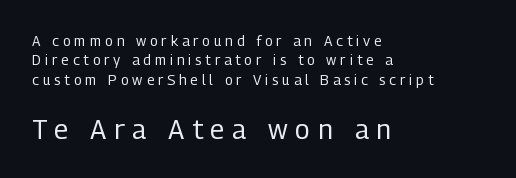
Q: Is the text bold? A: No.
Q: Is the text italic (slanted)? A: No, it is upright.
Q: Is the text underlined? A: No.
Q: How is the paragraph aligned? A: Left-aligned.
Q: Is the spacing between letters normal or unusually wide? A: Unusually wide.
Q: Is the spacing between lines tight, normal or loose? A: Normal.
Q: Which block of text is set in a larger size, the first (top) or the second (bottom)? A: The second (bottom) one.
